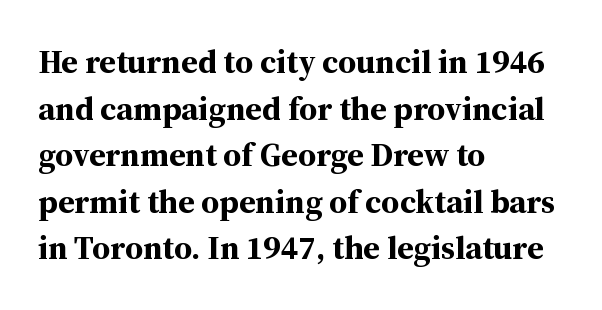
A typesetter would mark this as roman, not italic. In terms of weight, the rendering is a true, heavy bold. The passage is arranged the way most books set body copy — flush left. One glance says typical: line gaps are just what's usual.
